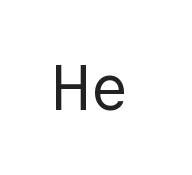
{"serif": "no", "italic": "no", "bold": "no", "weight": "regular", "width": "normal", "x_height": "medium", "underline": "no", "letter_spacing": "normal", "letter_spacing_em": 0.0, "glyph_px": 64}
